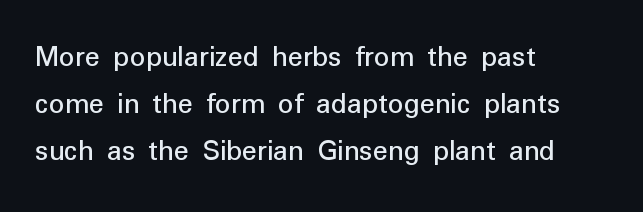
Notice how the stems are strictly vertical — no italics here. Nope, no serifs anywhere on these letters. The rows are spaced the way most documents space them. Glyph-to-glyph distance matches everyday printed text. The face used here is proportionally spaced, like ordinary book or web type.
